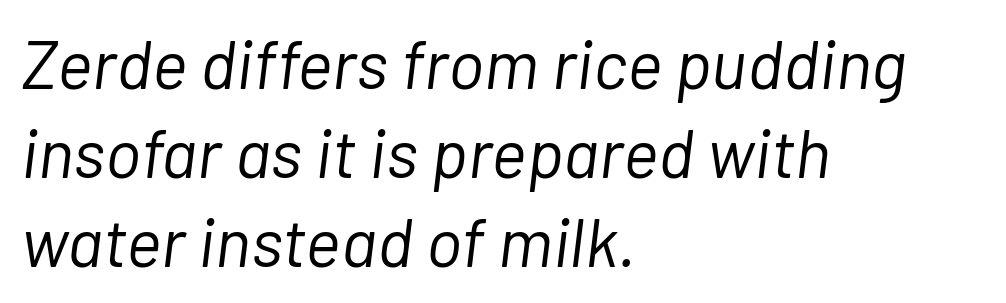
Q: Is the text bold? A: No.
Q: Is the text italic (slanted)? A: Yes, it leans right by about 7 degrees.
Q: Is the text underlined? A: No.
Q: How is the paragraph aligned? A: Left-aligned.
Q: Is the spacing between letters normal or unusually wide? A: Normal.
Q: Is the spacing between lines tight, normal or loose? A: Normal.
Q: Width (condensed, normal, or wide)? A: Normal.
Q: Stroke contrast? A: Low.
Q: x-height? A: Medium.
Q: Monospaced? A: No.
